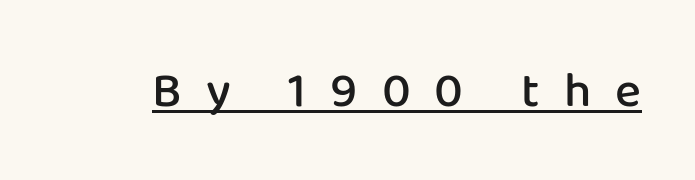
{"serif": "no", "italic": "no", "bold": "semi", "weight": "semibold", "width": "normal", "stroke_contrast": "low", "x_height": "medium", "monospaced": "no", "underline": "yes", "letter_spacing": "wide", "letter_spacing_em": 0.49, "glyph_px": 49}
